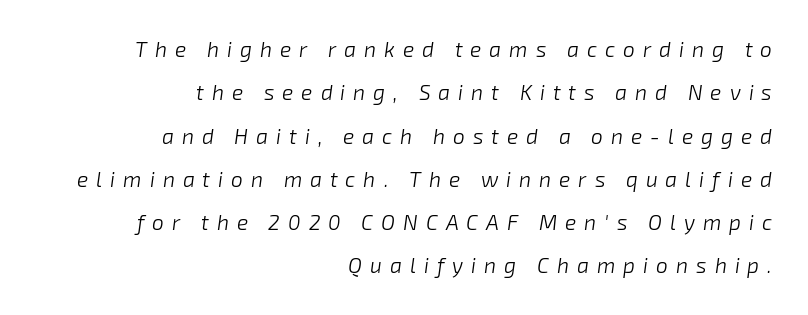
Q: Is the text bold? A: No.
Q: Is the text italic (slanted)? A: Yes, it leans right by about 8 degrees.
Q: Is the text underlined? A: No.
Q: How is the paragraph aligned? A: Right-aligned.
Q: Is the spacing between letters normal or unusually wide? A: Unusually wide.
Q: Is the spacing between lines tight, normal or loose? A: Loose.
